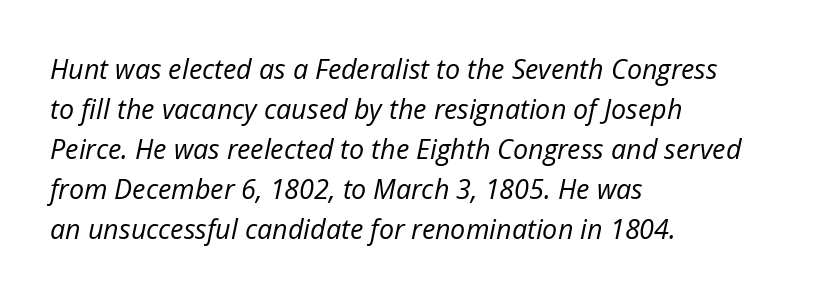
Q: Is the text bold? A: No.
Q: Is the text italic (slanted)? A: Yes, it leans right by about 12 degrees.
Q: Is the text underlined? A: No.
Q: How is the paragraph aligned? A: Left-aligned.
Q: Is the spacing between letters normal or unusually wide? A: Normal.
Q: Is the spacing between lines tight, normal or loose? A: Normal.
